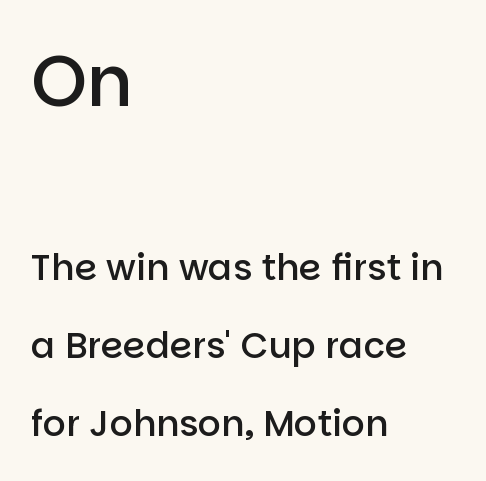
The image shows 71 px semibold sans-serif type, upright; set left-aligned, loose line spacing (2.17x), normal letter spacing, not underlined; the first (top) block is 1.97x larger; low stroke contrast and a large x-height.
